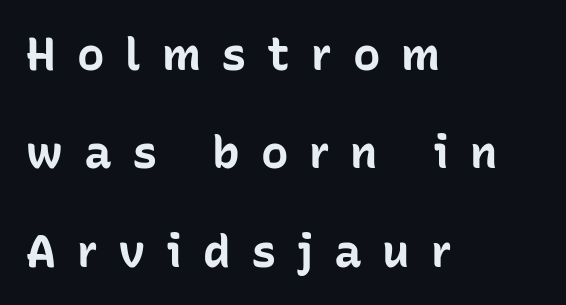
Each glyph is drawn with heavy, bold strokes. Is this a fixed-width face? No — the glyphs have proportional, varying widths. In terms of leading, this rendering errs on the spacious side. Look at the tracking — it's clearly loosened, letters drifting apart. Plain, unruled lines of type. Rendered with straight, roman letterforms.
